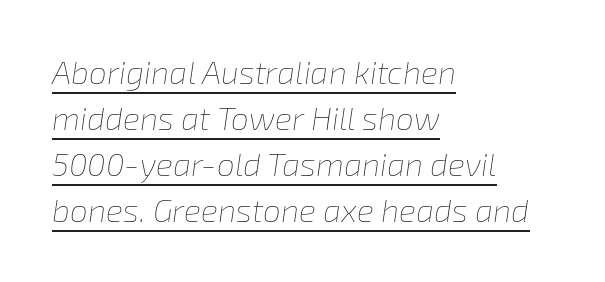
Between one letter and the next there's only the usual sliver of space. Think of a printed novel: that variable character pitch is what you see here. The typeface has the unassuming heft of standard copy or less. The lines are quadded left.
